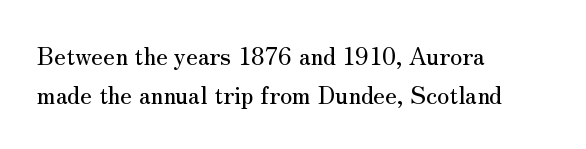
Q: Is the text italic (slanted)? A: No, it is upright.
Q: Is the text underlined? A: No.
Q: How is the paragraph aligned? A: Left-aligned.
Q: Is the spacing between letters normal or unusually wide? A: Normal.
Q: Is the spacing between lines tight, normal or loose? A: Normal.
